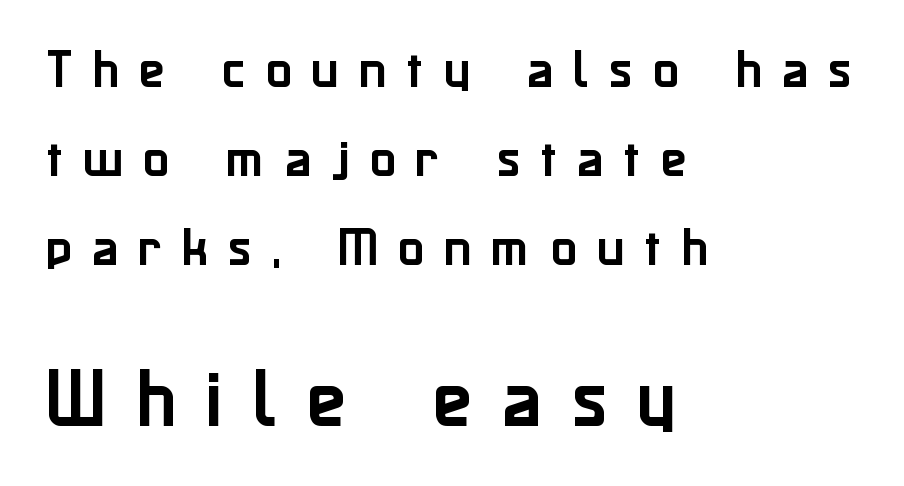
{"serif": "no", "italic": "no", "width": "normal", "stroke_contrast": "low", "x_height": "medium", "monospaced": "no", "underline": "no", "align": "left", "line_spacing": "loose", "line_spacing_ratio": 2.07, "letter_spacing": "wide", "letter_spacing_em": 0.46, "larger_block": "second", "size_ratio": 1.51, "glyph_px": 65}
